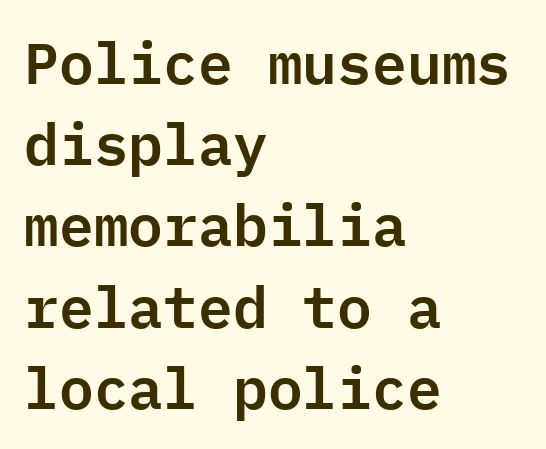
{"serif": "no", "italic": "no", "width": "normal", "stroke_contrast": "low", "x_height": "medium", "monospaced": "yes", "underline": "no", "align": "left", "line_spacing": "normal", "line_spacing_ratio": 1.4, "letter_spacing": "normal", "letter_spacing_em": 0.0, "glyph_px": 58}
